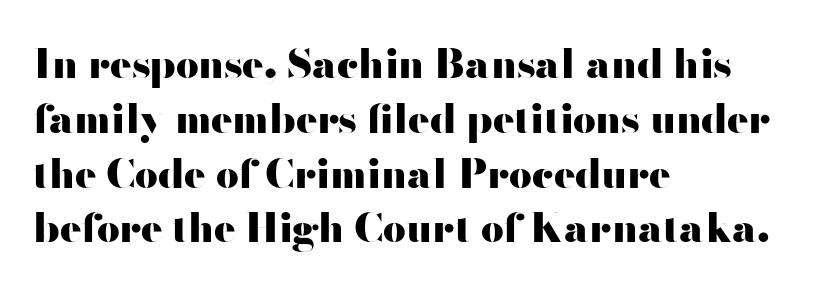
Descenders hang freely into open space. Do the characters align in a grid? No, the font is proportional. A typesetter would call this leading conventional body-copy spacing. There is no visible air inserted between adjacent glyphs. This sample uses an upright cut, with every glyph sitting square on the baseline.
